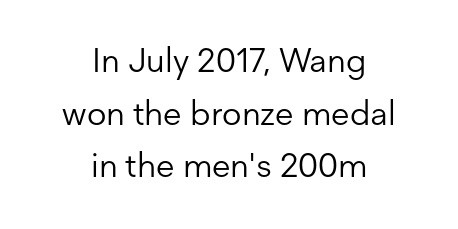
The rendering uses natural spacing where letterforms have individual widths. Each stroke keeps to a modest, everyday thickness or less. This sample uses a sans-serif face. Underlining? Definitely not there.
